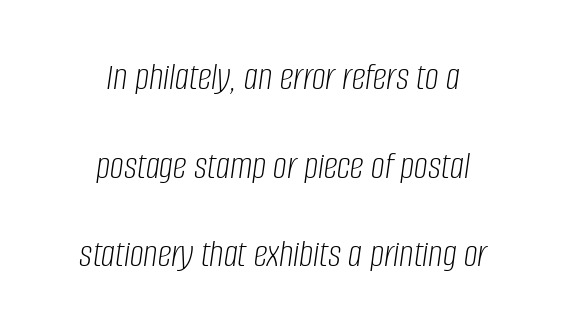
The image shows 39 px light, condensed type, italic (leaning right); set centered, loose line spacing (2.27x), normal letter spacing, not underlined; low stroke contrast and a large x-height.
